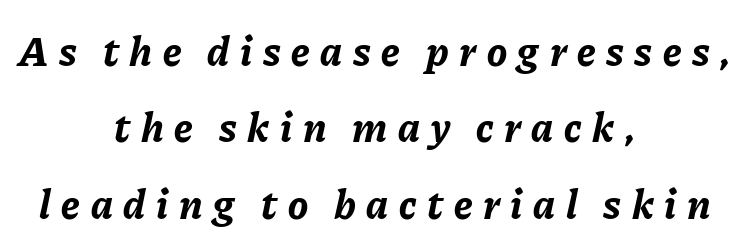
{"italic": "yes", "lean": "right", "slant_degrees": 11, "bold": "yes", "weight": "bold", "width": "normal", "stroke_contrast": "low", "x_height": "medium", "monospaced": "no", "underline": "no", "align": "center", "line_spacing_ratio": 1.82, "letter_spacing": "wide", "letter_spacing_em": 0.25, "glyph_px": 42}
